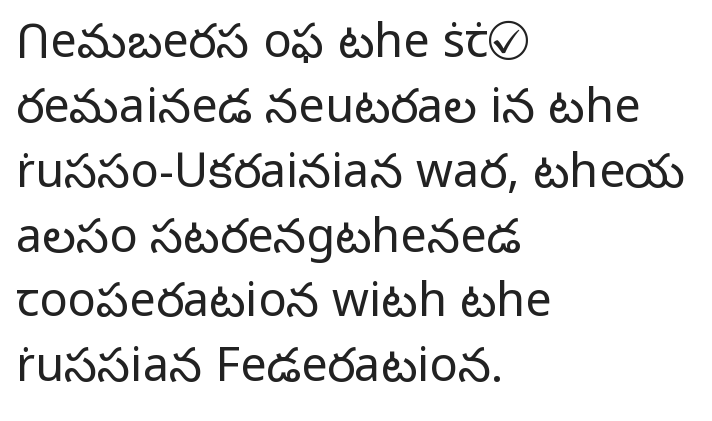
{"serif": "no", "italic": "no", "bold": "no", "weight": "light", "width": "normal", "stroke_contrast": "low", "x_height": "medium", "monospaced": "no", "underline": "no", "align": "left", "line_spacing": "normal", "line_spacing_ratio": 1.38, "letter_spacing": "normal", "letter_spacing_em": 0.0, "glyph_px": 47}
